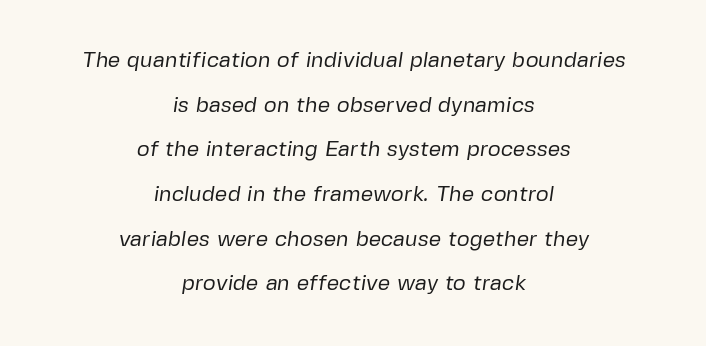
The image shows 22 px text type; set centered, loose line spacing (2.03x), normal letter spacing, not underlined.
